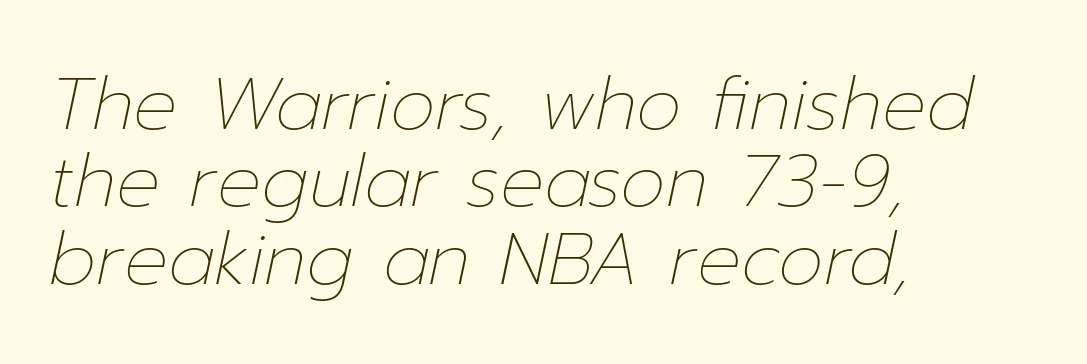
Typeset ragged right — the left edge is the straight one. The passage shown leans; its letterforms are oblique. The letters look calm and open, with moderate or lighter stems. You could call the tracking neutral — neither tight nor loose. Leading is clearly below the norm, producing a dense column. Is this a fixed-width face? No — the glyphs have proportional, varying widths.
